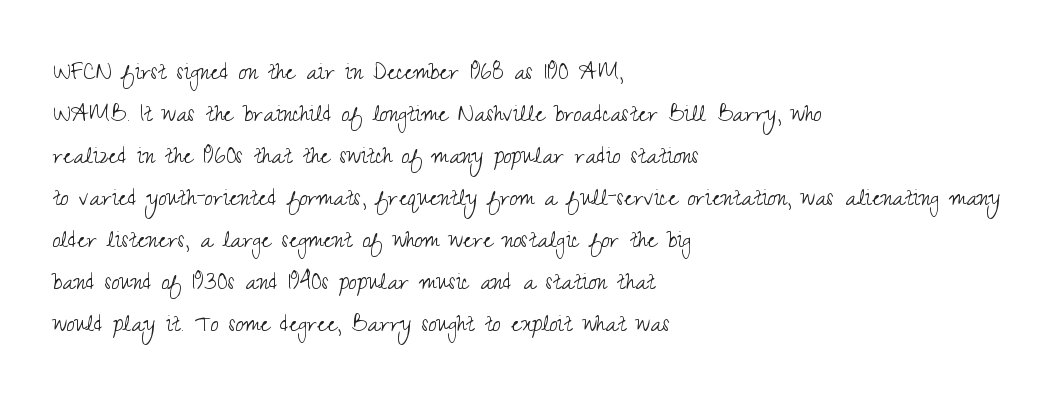
This sample uses a sans-serif face. The horizontal fit of the characters is conventional and even. Varying glyph widths throughout — classic text-font behaviour. The cut favours lightness, reaching ordinary text weight at its darkest. The passage is arranged the way most books set body copy — flush left.
